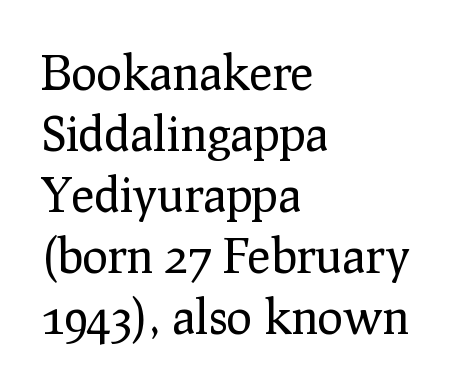
Q: Is the text bold? A: No.
Q: Is the text italic (slanted)? A: No, it is upright.
Q: Is the typeface a serif or a sans-serif typeface? A: Serif.
Q: Is the text underlined? A: No.
Q: How is the paragraph aligned? A: Left-aligned.
Q: Is the spacing between letters normal or unusually wide? A: Normal.
Q: Is the spacing between lines tight, normal or loose? A: Normal.
Q: Width (condensed, normal, or wide)? A: Normal.
Q: Stroke contrast? A: Low.
Q: x-height? A: Medium.
Q: Monospaced? A: No.
